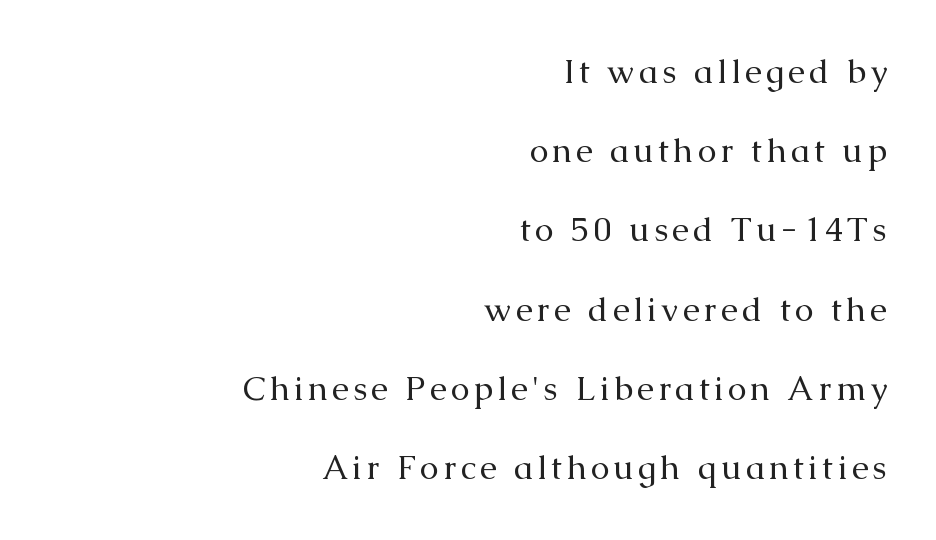
{"serif": "yes", "italic": "no", "bold": "no", "weight": "regular", "width": "normal", "stroke_contrast": "medium", "x_height": "medium", "monospaced": "no", "underline": "no", "align": "right", "line_spacing": "loose", "line_spacing_ratio": 2.33, "glyph_px": 34}
